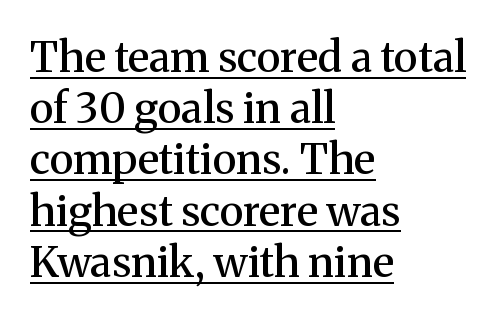
Q: Is the text bold? A: Semi-bold.
Q: Is the text italic (slanted)? A: No, it is upright.
Q: Is the typeface a serif or a sans-serif typeface? A: Serif.
Q: Is the text underlined? A: Yes.
Q: How is the paragraph aligned? A: Left-aligned.
Q: Is the spacing between letters normal or unusually wide? A: Normal.
Q: Width (condensed, normal, or wide)? A: Normal.
Q: Stroke contrast? A: Medium.
Q: x-height? A: Medium.
Q: Monospaced? A: No.
